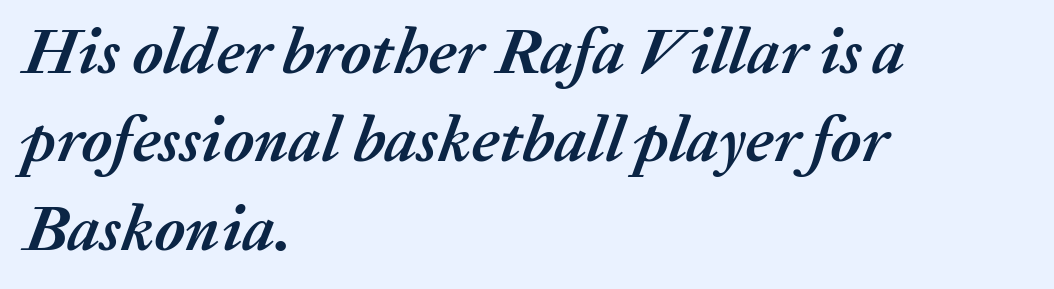
Bare-footed words on every line. Italic: yes, the glyphs are oblique. What's the leading like? Ordinary, nothing unusual. Spacing verdict: proportional, widths tailored to each character. Plenty of ink on the page — the face is bold. Does the copy run flush right? No — it runs flush left.
